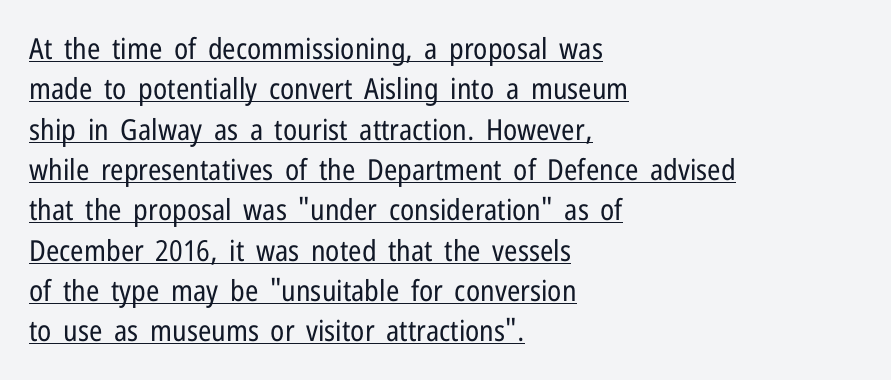
{"serif": "no", "italic": "no", "bold": "no", "weight": "regular", "width": "condensed", "stroke_contrast": "low", "x_height": "medium", "monospaced": "no", "underline": "yes", "align": "left", "line_spacing": "normal", "line_spacing_ratio": 1.39, "letter_spacing": "normal", "letter_spacing_em": 0.0, "glyph_px": 29}
